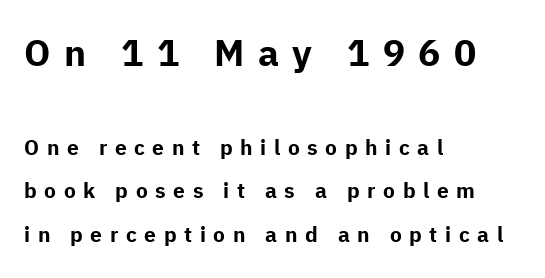
The image shows 37 px bold sans-serif type, upright; set left-aligned, loose line spacing (2.08x), unusually wide letter spacing (+0.36 em), not underlined; the first (top) block is 1.76x larger; low stroke contrast and a medium x-height.
